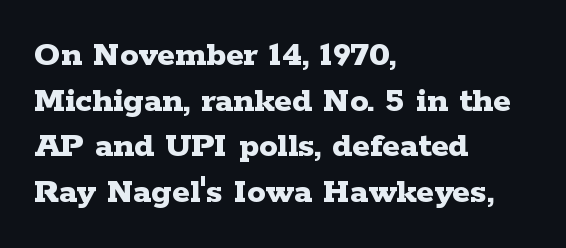
Heavy, bold letterforms. The passage shown is typed in a proportional face where columns would drift. The line texture is even and compact thanks to regular tracking. Each row of text sits above clean, open space. These lines are set flush left with a ragged right edge. These lines were composed using upright roman letters.
